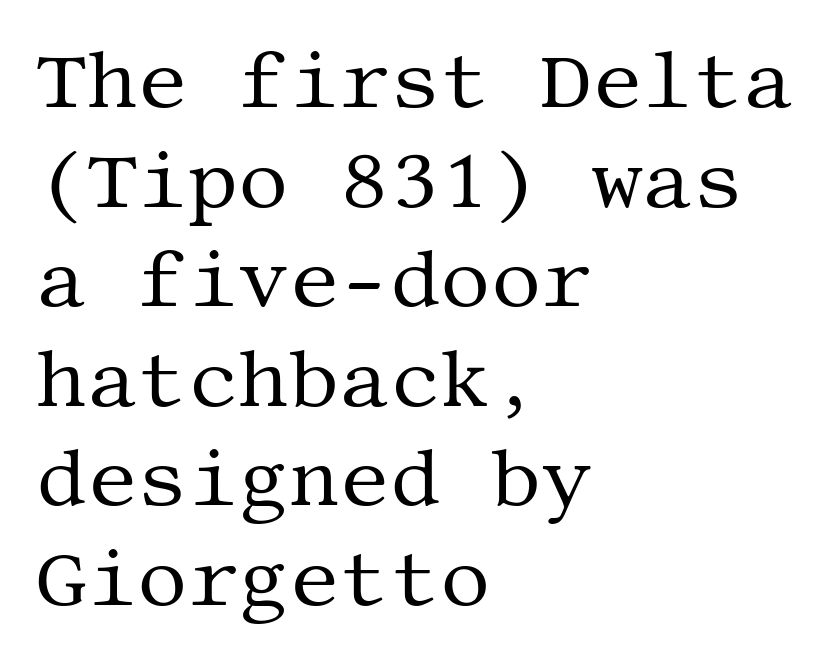
{"serif": "yes", "italic": "no", "bold": "no", "weight": "regular", "width": "normal", "stroke_contrast": "medium", "x_height": "large", "underline": "no", "align": "left", "line_spacing": "normal", "line_spacing_ratio": 1.26, "letter_spacing": "normal", "letter_spacing_em": 0.0, "glyph_px": 79}
